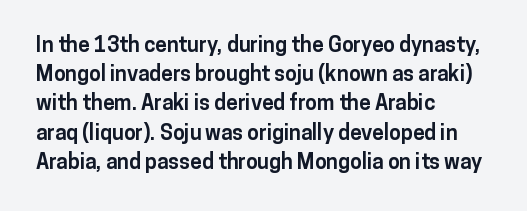
When letters stand straight like this, we call the style roman or upright. Line starts are locked; line ends wander. Quick note: underline off. Words appear dense and cohesive because spacing is normal. A normal amount of white space separates one row of letters from the next.
